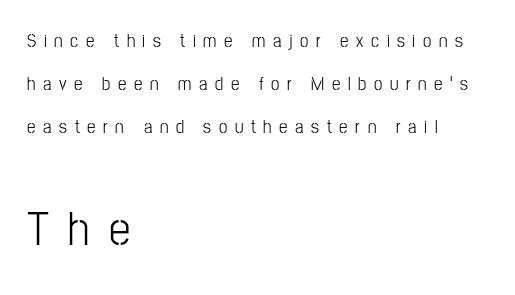
{"serif": "no", "italic": "no", "bold": "no", "weight": "light", "width": "condensed", "stroke_contrast": "low", "x_height": "medium", "monospaced": "no", "underline": "no", "align": "left", "line_spacing": "loose", "line_spacing_ratio": 2.27, "letter_spacing": "wide", "letter_spacing_em": 0.4, "larger_block": "second", "size_ratio": 2.53, "glyph_px": 48}
